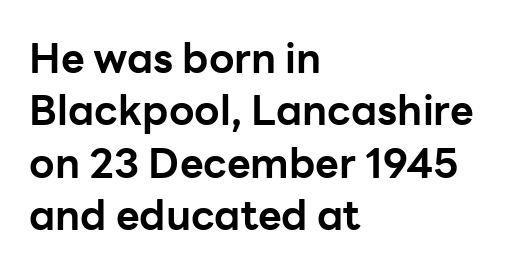
The image shows 41 px bold sans-serif type, upright; set left-aligned, normal line spacing (1.28x), normal letter spacing, not underlined; low stroke contrast and a medium x-height.
